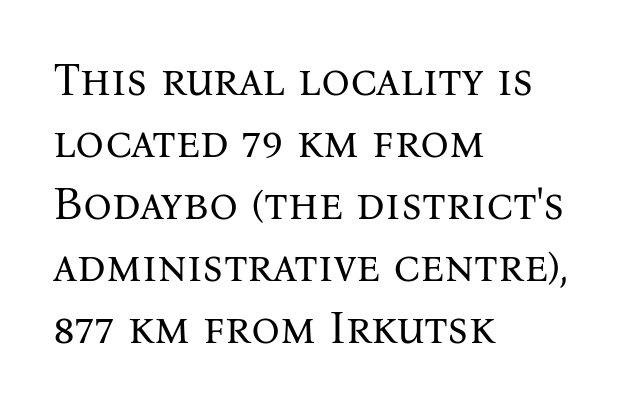
Q: Is the text bold? A: No.
Q: Is the text italic (slanted)? A: No, it is upright.
Q: Is the typeface a serif or a sans-serif typeface? A: Serif.
Q: Is the text underlined? A: No.
Q: How is the paragraph aligned? A: Left-aligned.
Q: Is the spacing between letters normal or unusually wide? A: Normal.
Q: Is the spacing between lines tight, normal or loose? A: Normal.
Q: Width (condensed, normal, or wide)? A: Normal.
Q: Stroke contrast? A: Medium.
Q: x-height? A: Medium.
Q: Monospaced? A: No.
